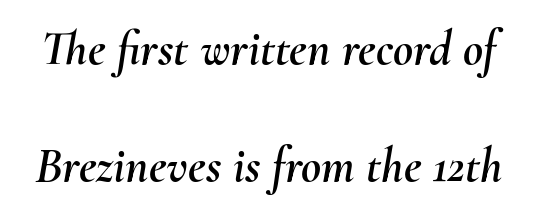
Q: Is the text italic (slanted)? A: Yes, it leans right by about 10 degrees.
Q: Is the text underlined? A: No.
Q: Is the spacing between letters normal or unusually wide? A: Normal.
Q: Is the spacing between lines tight, normal or loose? A: Loose.
Q: Width (condensed, normal, or wide)? A: Normal.
Q: Stroke contrast? A: Medium.
Q: x-height? A: Small.
Q: Monospaced? A: No.
